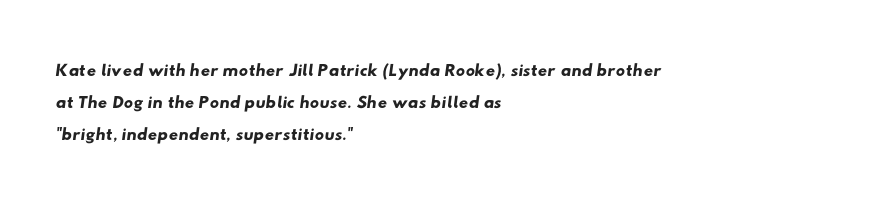
Q: Is the text underlined? A: No.
Q: How is the paragraph aligned? A: Left-aligned.
Q: Is the spacing between letters normal or unusually wide? A: Normal.
